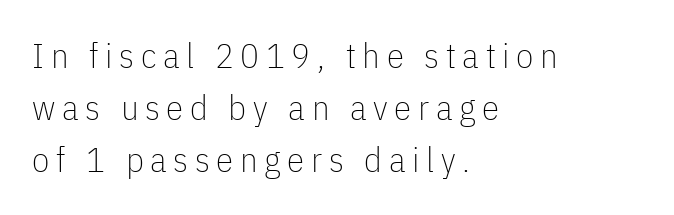
The image shows 35 px thin, condensed sans-serif type, upright; set left-aligned, normal line spacing (1.49x), not underlined; low stroke contrast and a medium x-height.
